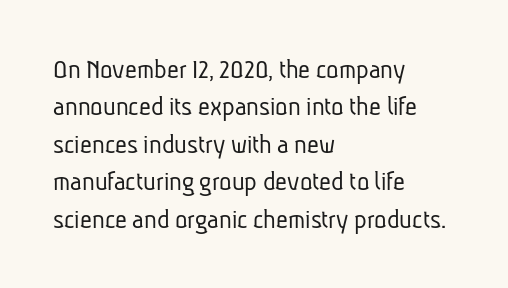
{"serif": "no", "bold": "no", "weight": "light", "width": "condensed", "stroke_contrast": "low", "x_height": "medium", "monospaced": "no", "underline": "no", "align": "left", "line_spacing": "normal", "line_spacing_ratio": 1.29, "letter_spacing": "normal", "letter_spacing_em": 0.0, "glyph_px": 29}
